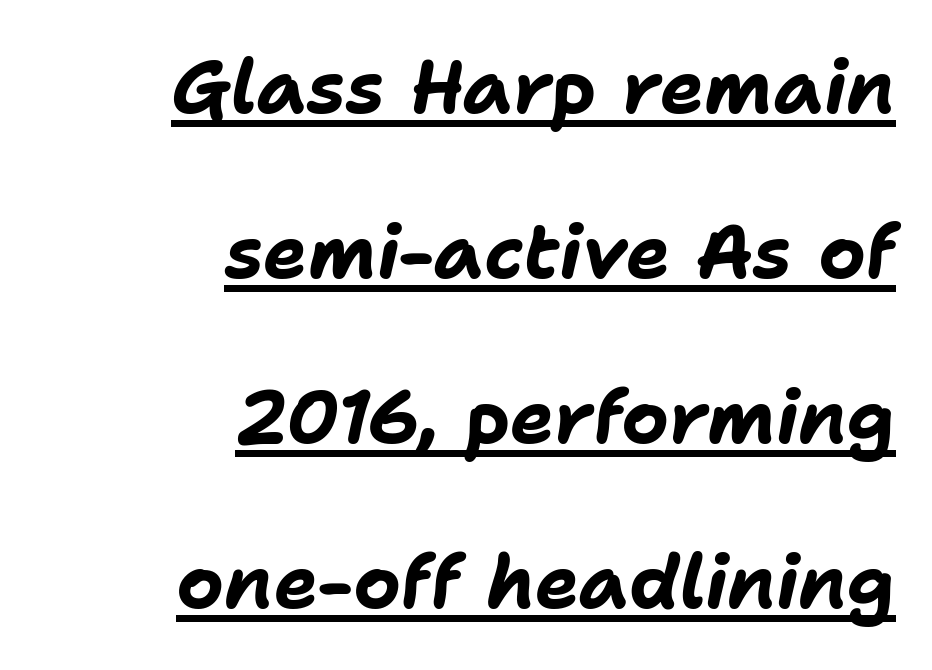
The gaps between neighbouring characters are ordinary and unremarkable. The lettering is marked with a stroke running underneath it. Weight: bold. The passage is arranged like a letterhead date or caption credit — flush right. Reading down the column, the eye jumps a long way to each next line. The specimen reads as italic at a glance.
